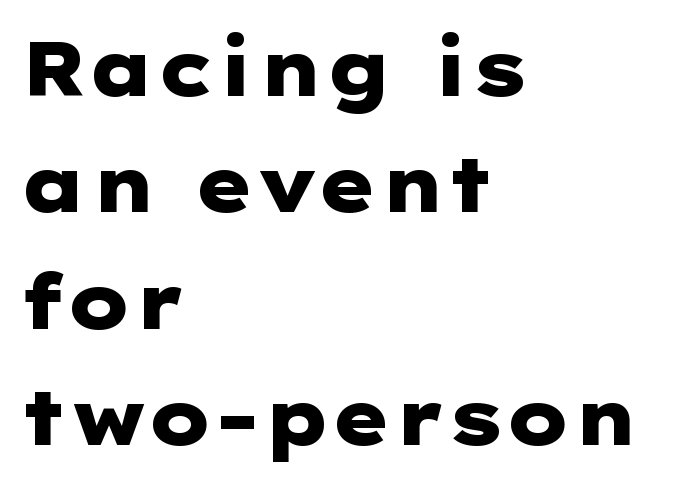
{"serif": "no", "italic": "no", "bold": "yes", "weight": "heavy", "width": "wide", "stroke_contrast": "low", "x_height": "medium", "underline": "no", "align": "left", "line_spacing": "normal", "line_spacing_ratio": 1.53, "letter_spacing": "normal", "letter_spacing_em": 0.0, "glyph_px": 76}
